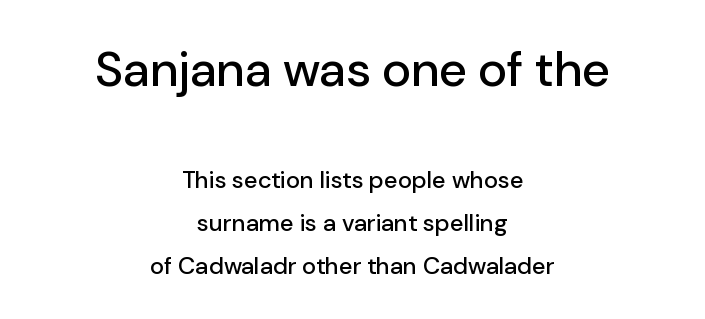
{"serif": "no", "italic": "no", "width": "normal", "stroke_contrast": "low", "x_height": "medium", "monospaced": "no", "underline": "no", "align": "center", "line_spacing_ratio": 1.79, "letter_spacing": "normal", "letter_spacing_em": 0.0, "larger_block": "first", "size_ratio": 2.04, "glyph_px": 49}
